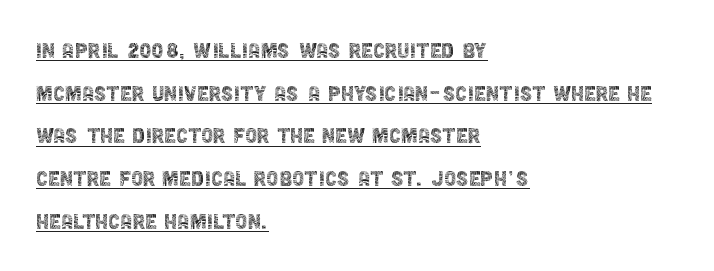
No italicization has been applied; the sample stays upright. The lines in this sample share a left origin and differ only in where they stop. This is not heavy type; no bold has been used. A rule runs beneath these lines of type.
